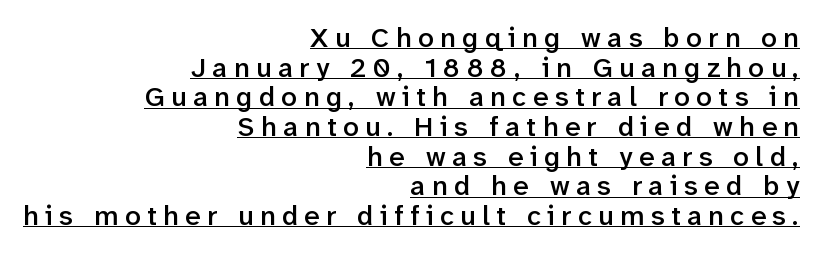
The face used here is proportionally spaced, like ordinary book or web type. Does a line run under the words? Yes, clearly. Upright lettering throughout. Where is the straight margin? On the right. As a designer I'd log this as weight 600, semibold. The gaps between neighbouring characters are conspicuously large.
